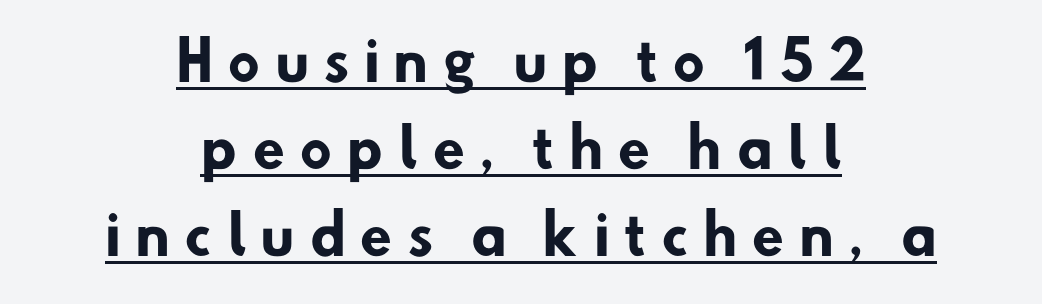
Line spacing here is normal. The rag falls on both sides of this text block equally. Every letter is thick-stroked: bold, no question. Inter-character spacing is expanded well beyond the font's built-in metrics.
